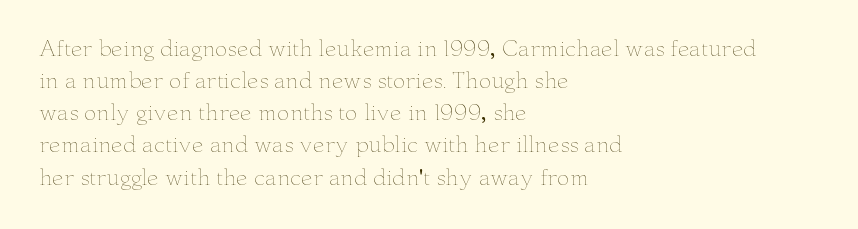
Q: Is the text bold? A: No.
Q: Is the text italic (slanted)? A: No, it is upright.
Q: Is the text underlined? A: No.
Q: How is the paragraph aligned? A: Left-aligned.
Q: Is the spacing between letters normal or unusually wide? A: Normal.
Q: Is the spacing between lines tight, normal or loose? A: Normal.
